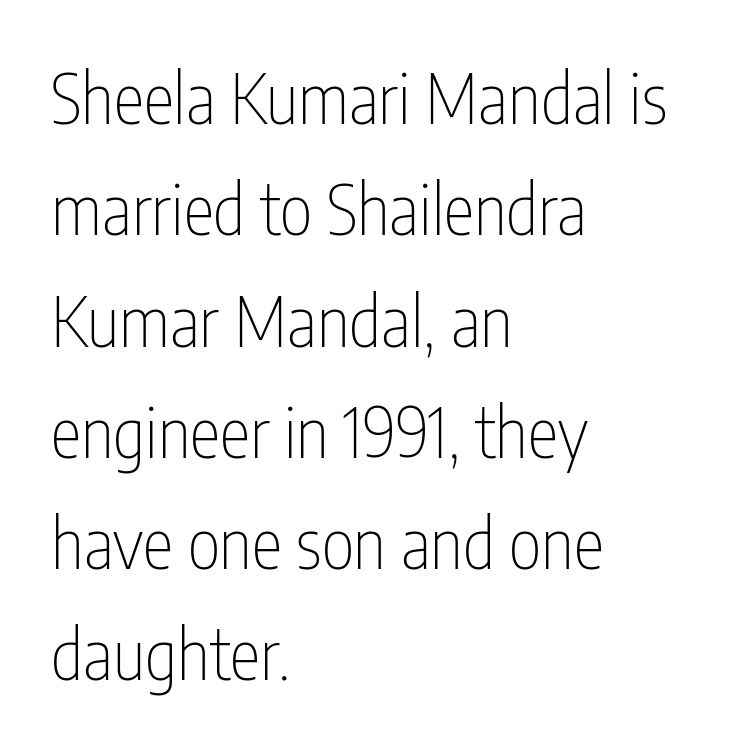
Nothing heavy about these letters — not bold at all. Do the characters align in a grid? No, the font is proportional. Upright lettering throughout. Characters follow at the spacing the type designer built in. In terms of leading, this rendering sits right in the middle. Glance below the letters and you will spot only blank space.
